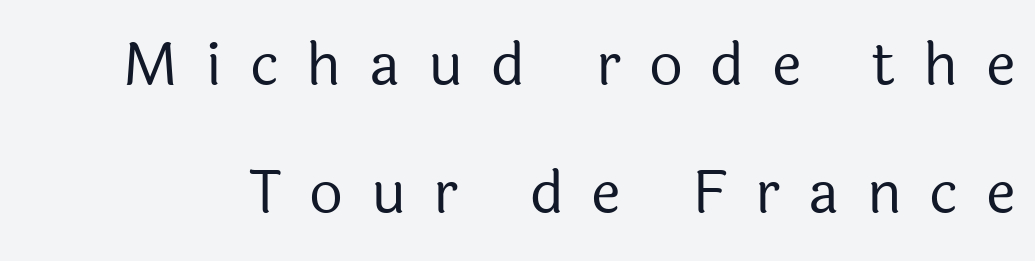
Q: Is the text bold? A: No.
Q: Is the text italic (slanted)? A: No, it is upright.
Q: Is the typeface a serif or a sans-serif typeface? A: Sans-serif.
Q: Is the text underlined? A: No.
Q: Is the spacing between letters normal or unusually wide? A: Unusually wide.
Q: Is the spacing between lines tight, normal or loose? A: Loose.
Q: Width (condensed, normal, or wide)? A: Normal.
Q: x-height? A: Medium.
Q: Monospaced? A: No.
